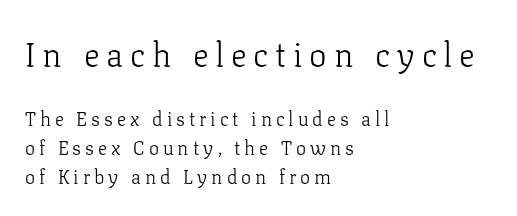
Caption: expanded tracking, letters set apart. Look at the glyph heights: the upper group is clearly the bigger setting. Each stroke keeps to a modest, everyday thickness or less. The letters advance in unequal steps, a hallmark of proportional type. Casual observation: everything's shoved over to the left. Check under the words: just untouched page.
